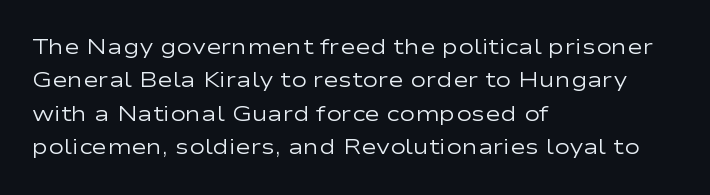
How would I describe the line gaps? Plain and ordinary. Weight: in the light-to-regular range. The type is set solid horizontally, with unmodified tracking. The lines are quadded left.
